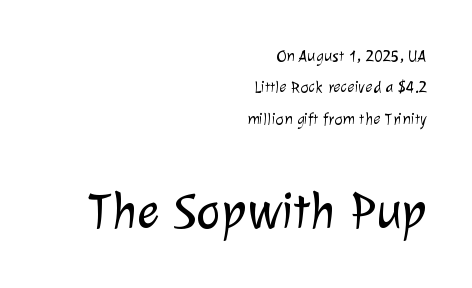
Q: Is the text bold? A: No.
Q: Is the typeface a serif or a sans-serif typeface? A: Sans-serif.
Q: Is the text underlined? A: No.
Q: How is the paragraph aligned? A: Right-aligned.
Q: Is the spacing between letters normal or unusually wide? A: Normal.
Q: Which block of text is set in a larger size, the first (top) or the second (bottom)? A: The second (bottom) one.
Q: Width (condensed, normal, or wide)? A: Normal.
Q: Stroke contrast? A: Low.
Q: x-height? A: Medium.
Q: Monospaced? A: No.
